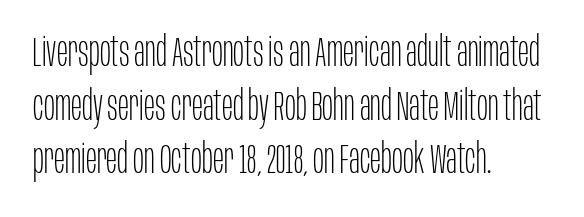
This reads as an unemphasized weight, regular at the heaviest. The rendering keeps characters at their native spacing. The words here are not underlined. Is this a fixed-width face? No — the glyphs have proportional, varying widths. Do the letters lean? They stand straight. The type family on display is of the sans-serif kind.
